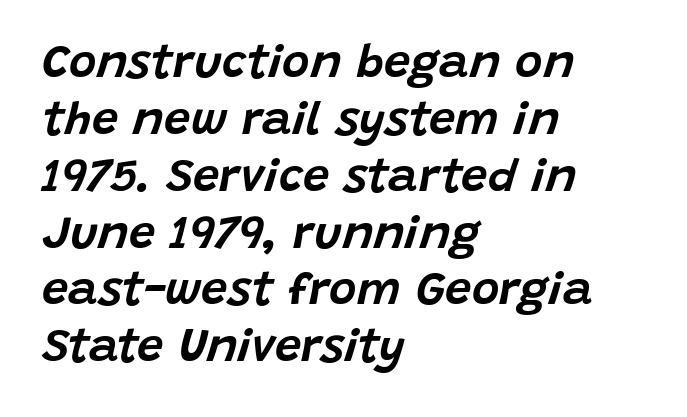
Q: Is the text italic (slanted)? A: Yes, it leans right by about 15 degrees.
Q: Is the text underlined? A: No.
Q: How is the paragraph aligned? A: Left-aligned.
Q: Is the spacing between letters normal or unusually wide? A: Normal.
Q: Width (condensed, normal, or wide)? A: Normal.
Q: Stroke contrast? A: Low.
Q: x-height? A: Large.
Q: Monospaced? A: No.
